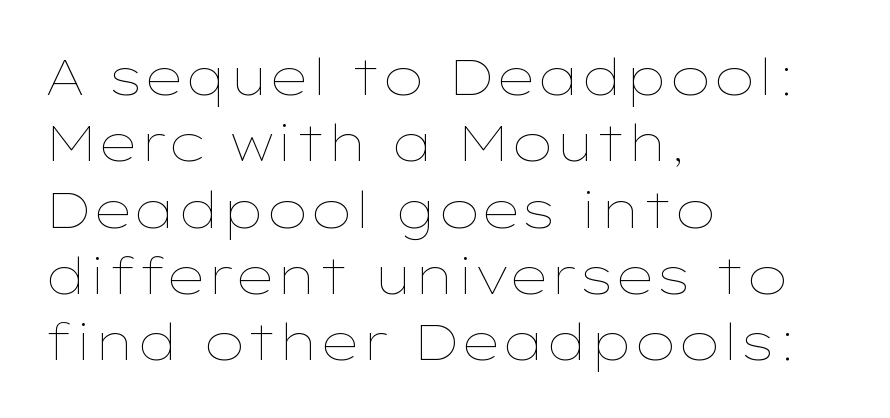
Where is the straight margin? On the left. The line texture is even and compact thanks to regular tracking. You could not count columns in this text — the font is proportionally spaced. Anything drawn beneath the words? Only blank space. Students, observe: this is what conventionally led text looks like. Does the lettering tilt? It doesn't — this is upright.
